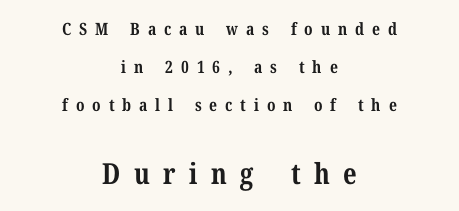
The image shows 29 px bold serif type, upright; set centered, loose line spacing (2.23x), unusually wide letter spacing (+0.46 em), not underlined; the second (bottom) block is 1.71x larger; medium stroke contrast and a medium x-height.
